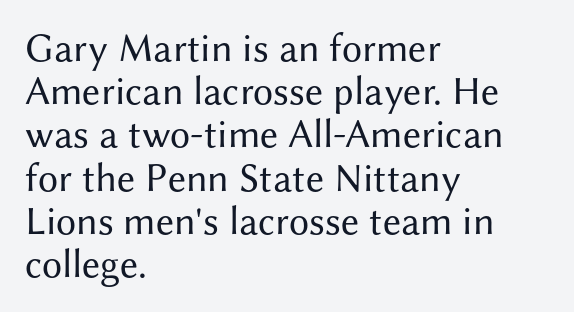
The image shows 40 px regular-weight sans-serif type, upright; set left-aligned, tight line spacing (1.08x), normal letter spacing, not underlined; medium stroke contrast and a medium x-height.
